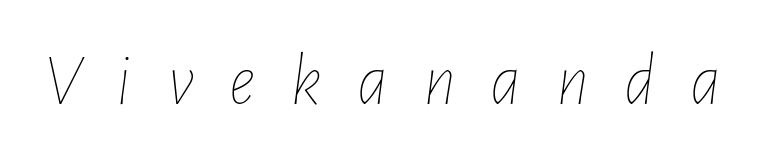
The image shows 74 px thin, condensed type, italic (leaning right); set unusually wide letter spacing (+0.47 em), not underlined; low stroke contrast and a medium x-height.
